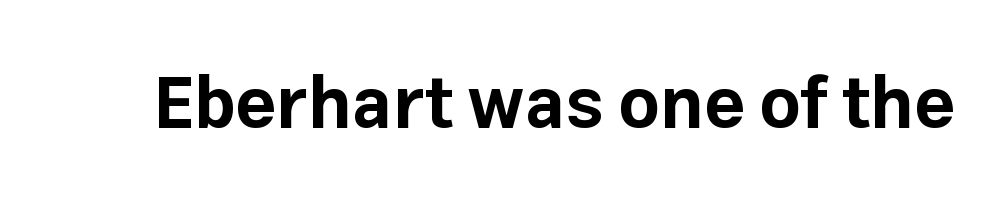
Q: Is the text bold? A: Yes.
Q: Is the text italic (slanted)? A: No, it is upright.
Q: Is the typeface a serif or a sans-serif typeface? A: Sans-serif.
Q: Is the text underlined? A: No.
Q: Is the spacing between letters normal or unusually wide? A: Normal.
Q: Width (condensed, normal, or wide)? A: Normal.
Q: Stroke contrast? A: Low.
Q: x-height? A: Medium.
Q: Monospaced? A: No.
